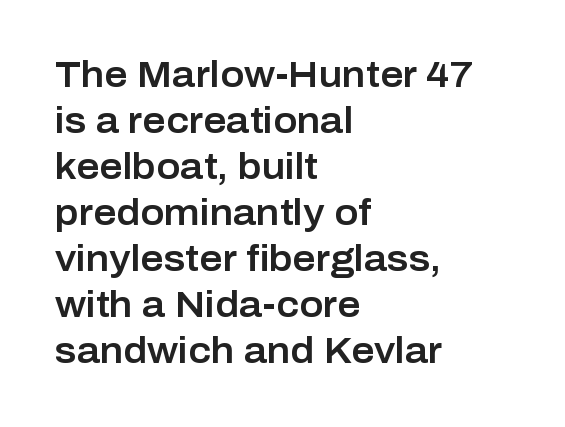
The rows are spaced the way most documents space them. No word sits above an underline. Nothing sits at the stroke ends, so this counts as sans-serif. The paragraph shown leans on its left margin. The letters sit at their default tracking, neither squeezed nor spread.
